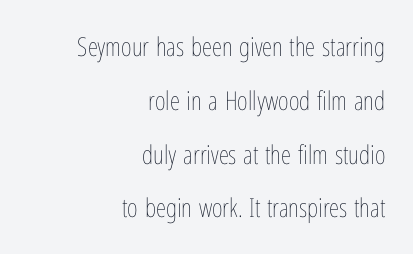
The image shows 26 px text type, upright; set right-aligned, loose line spacing (2.07x), normal letter spacing, not underlined.
